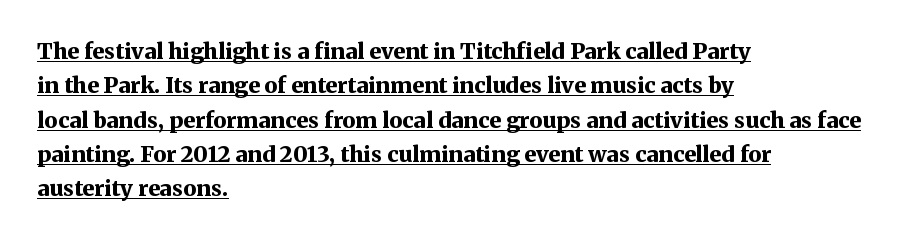
Q: Is the text bold? A: Yes.
Q: Is the text italic (slanted)? A: No, it is upright.
Q: Is the text underlined? A: Yes.
Q: How is the paragraph aligned? A: Left-aligned.
Q: Is the spacing between letters normal or unusually wide? A: Normal.
Q: Is the spacing between lines tight, normal or loose? A: Normal.
